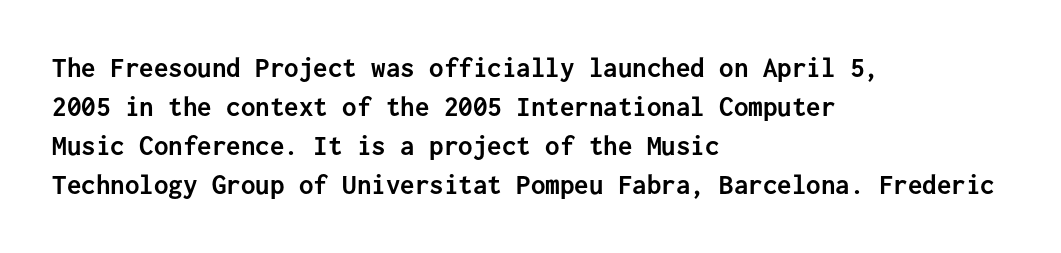
{"serif": "no", "italic": "no", "bold": "yes", "weight": "semibold", "width": "normal", "stroke_contrast": "low", "x_height": "medium", "monospaced": "yes", "underline": "no", "align": "left", "line_spacing": "normal", "line_spacing_ratio": 1.35, "letter_spacing": "normal", "letter_spacing_em": 0.0, "glyph_px": 29}
